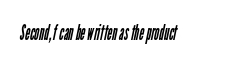
{"bold": "no", "underline": "no", "letter_spacing": "normal", "letter_spacing_em": 0.0, "glyph_px": 21}
